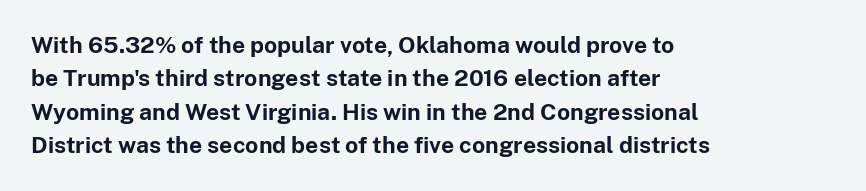
The image shows 23 px bold type, upright; set left-aligned, normal line spacing (1.45x), normal letter spacing, not underlined.
